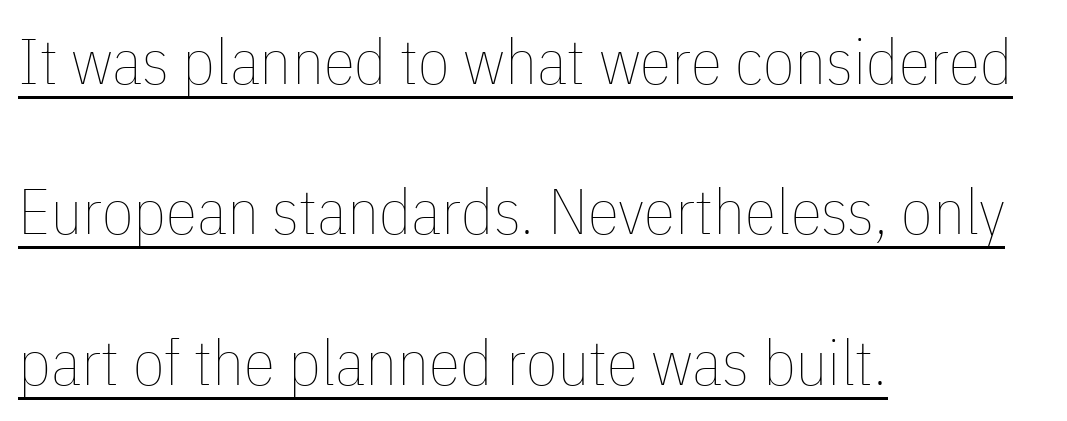
The image shows 64 px thin, condensed type, upright; set left-aligned, loose line spacing (2.35x), normal letter spacing, underlined; low stroke contrast and a medium x-height.
